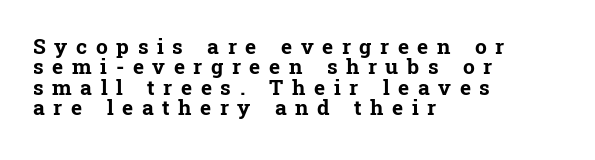
The image shows 21 px bold type, upright; set left-aligned, tight line spacing (0.97x), unusually wide letter spacing (+0.41 em), not underlined.
